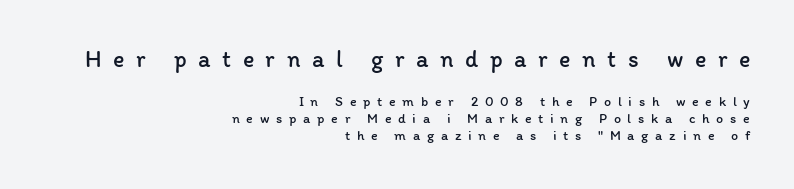
{"italic": "no", "bold": "no", "underline": "no", "align": "right", "line_spacing_ratio": 1.21, "letter_spacing": "wide", "letter_spacing_em": 0.48, "larger_block": "first", "size_ratio": 1.71, "glyph_px": 24}
